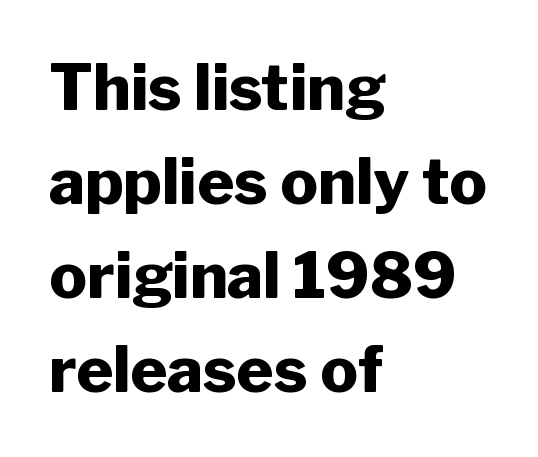
Q: Is the text bold? A: Yes.
Q: Is the text italic (slanted)? A: No, it is upright.
Q: Is the typeface a serif or a sans-serif typeface? A: Sans-serif.
Q: Is the text underlined? A: No.
Q: How is the paragraph aligned? A: Left-aligned.
Q: Is the spacing between letters normal or unusually wide? A: Normal.
Q: Is the spacing between lines tight, normal or loose? A: Normal.
Q: Width (condensed, normal, or wide)? A: Normal.
Q: Stroke contrast? A: Low.
Q: x-height? A: Medium.
Q: Monospaced? A: No.
